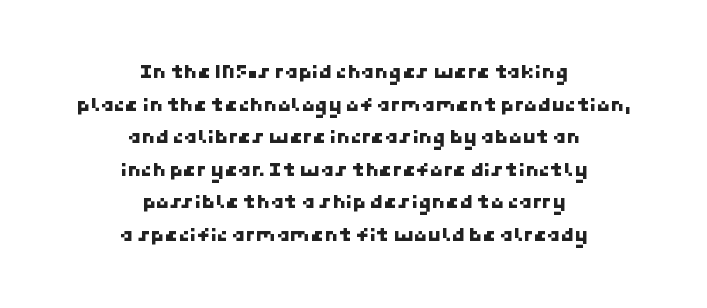
Q: Is the text underlined? A: No.
Q: How is the paragraph aligned? A: Centered.
Q: Is the spacing between letters normal or unusually wide? A: Normal.
Q: Is the spacing between lines tight, normal or loose? A: Normal.
